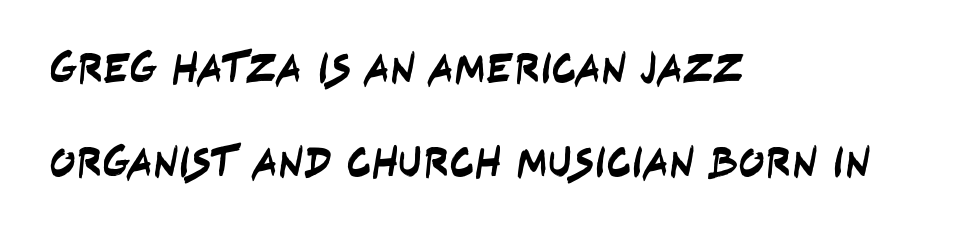
The letters advance in unequal steps, a hallmark of proportional type. Are there feet on the stems? There aren't — it's a sans. The lines are spread far apart with generous leading. The zone under the glyphs is completely vacant.
